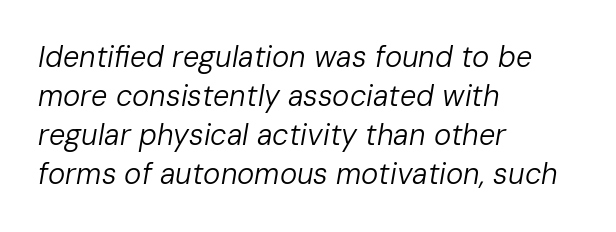
{"italic": "yes", "lean": "right", "slant_degrees": 10, "bold": "no", "weight": "regular", "width": "normal", "stroke_contrast": "low", "x_height": "medium", "monospaced": "no", "underline": "no", "align": "left", "line_spacing": "normal", "line_spacing_ratio": 1.35, "letter_spacing": "normal", "letter_spacing_em": 0.0, "glyph_px": 29}
